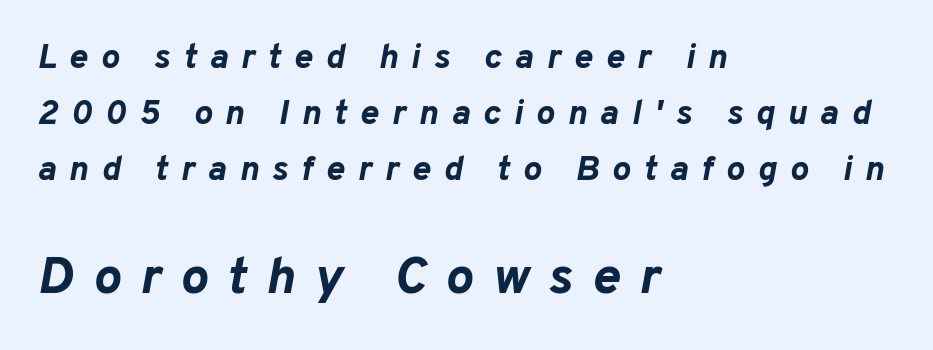
Between these two stacked blocks, the lower one wins on size. Do the characters align in a grid? No, the font is proportional. Slant detected: the letters are inclined. Someone cranked the tracking dial way up on this one. Strong, thick strokes mark this as bold type.
